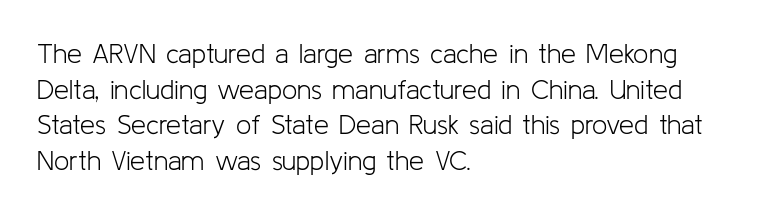
Notice how descenders clear the ascenders below comfortably — that's standard leading. Rule under the text: the space is simply empty. This rendering uses left alignment, leaving the right contour irregular. The type sits square on the baseline with zero lean. The font sits on the lighter half of the weight spectrum, regular included. The gaps between neighbouring characters are ordinary and unremarkable.
